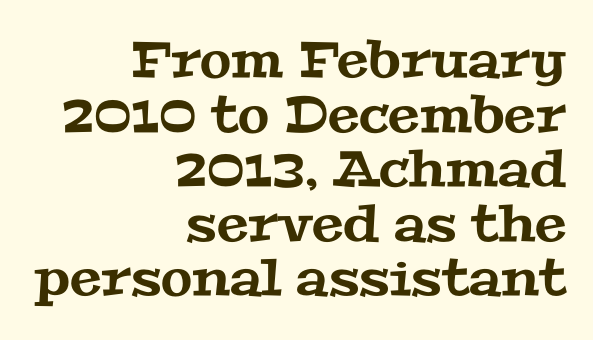
Nobody touched the tracking dial on this one. This is serif lettering, the kind often seen in printed books. Line ends are locked; line starts wander. Underlining? Definitely not there. Honestly, the rows look squashed on top of each other.
